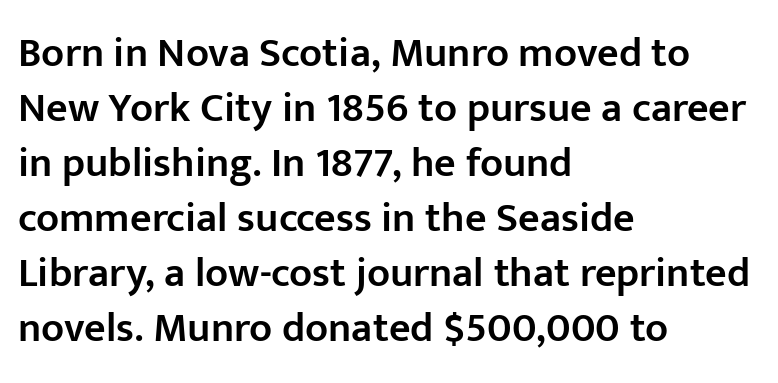
Q: Is the text bold? A: Semi-bold.
Q: Is the text italic (slanted)? A: No, it is upright.
Q: Is the typeface a serif or a sans-serif typeface? A: Sans-serif.
Q: Is the text underlined? A: No.
Q: How is the paragraph aligned? A: Left-aligned.
Q: Is the spacing between letters normal or unusually wide? A: Normal.
Q: Is the spacing between lines tight, normal or loose? A: Normal.
Q: Width (condensed, normal, or wide)? A: Normal.
Q: Stroke contrast? A: Low.
Q: x-height? A: Medium.
Q: Monospaced? A: No.
